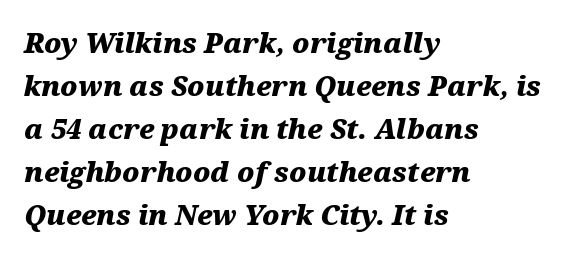
Q: Is the text bold? A: Yes.
Q: Is the text italic (slanted)? A: Yes, it leans right by about 12 degrees.
Q: Is the text underlined? A: No.
Q: How is the paragraph aligned? A: Left-aligned.
Q: Is the spacing between letters normal or unusually wide? A: Normal.
Q: Is the spacing between lines tight, normal or loose? A: Normal.
